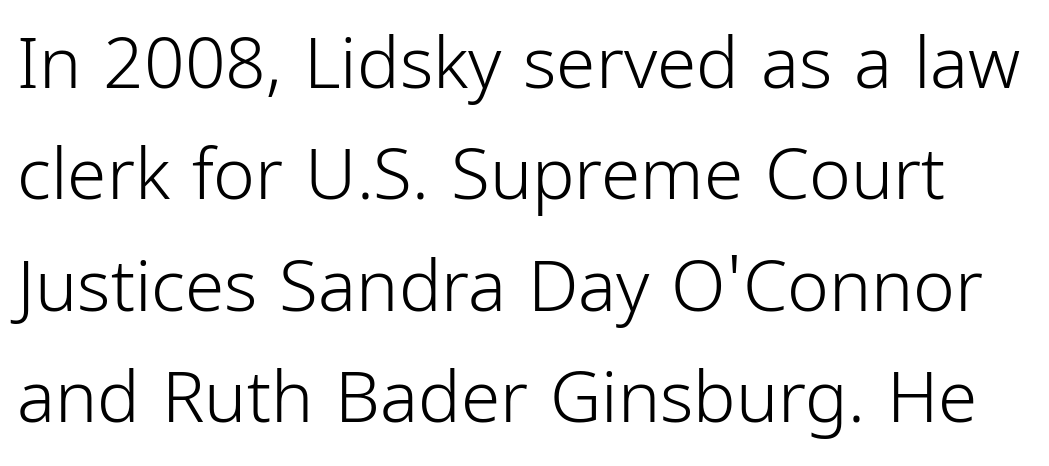
The strokes are not fattened; the text isn't bold. Reading down the column, the eye jumps a familiar distance to each next line. Plain, unruled lines of type. Vertical strokes here are truly vertical.
